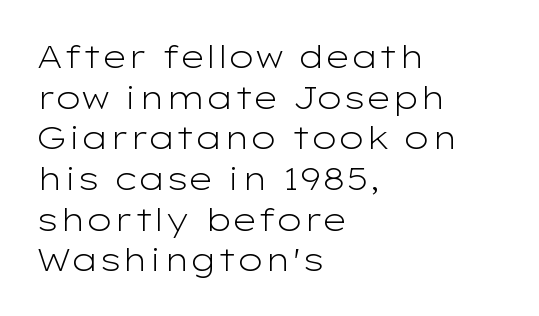
The image shows 32 px light, wide sans-serif type, upright; set left-aligned, normal line spacing (1.27x), normal letter spacing, not underlined; low stroke contrast and a medium x-height.
